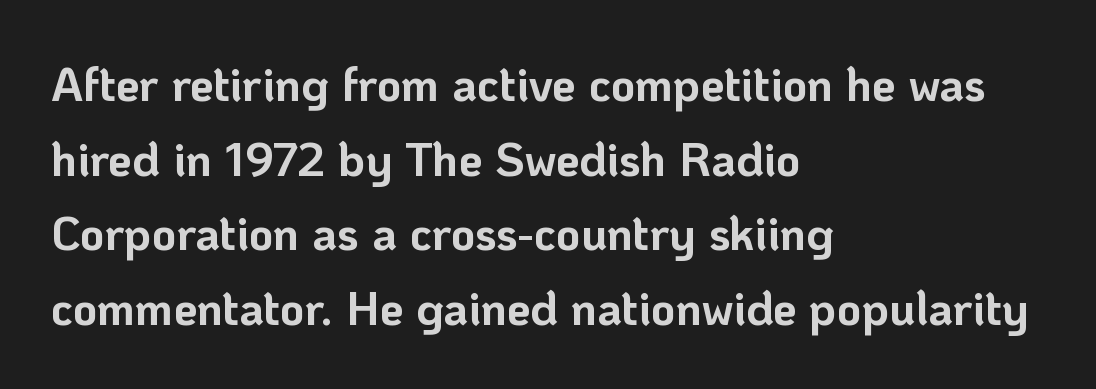
{"serif": "no", "italic": "no", "bold": "yes", "weight": "bold", "width": "normal", "stroke_contrast": "low", "x_height": "medium", "monospaced": "no", "underline": "no", "align": "left", "line_spacing": "normal", "line_spacing_ratio": 1.59, "letter_spacing": "normal", "letter_spacing_em": 0.0, "glyph_px": 47}
